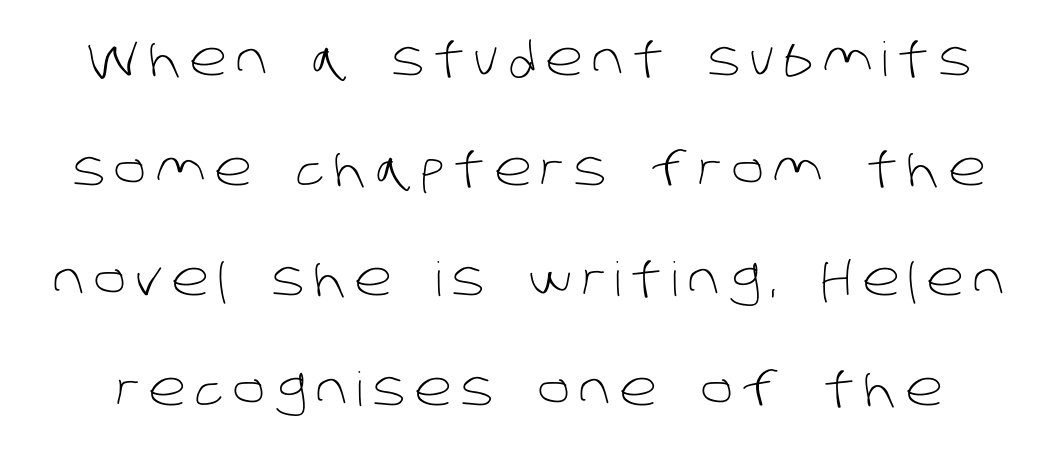
Think standard paragraph weight, or any step lighter than that. Spacing verdict: proportional, widths tailored to each character. This sample trades compactness for vertical openness between lines. Any mark beneath the type? The region is blank. A typesetter would label this face a sans. There is plenty of visible air inserted between adjacent glyphs.
